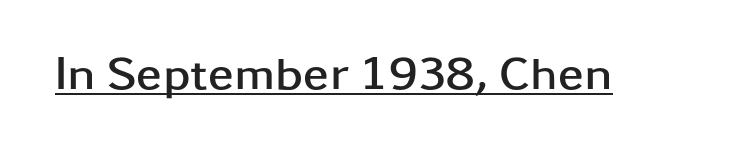
Italic: no, the glyphs are upright roman. Tracking value appears to be zero — textbook default spacing. The letters advance in unequal steps, a hallmark of proportional type. The sample has been set heavy, in full bold. Descenders here cross a horizontal rule under the line.
